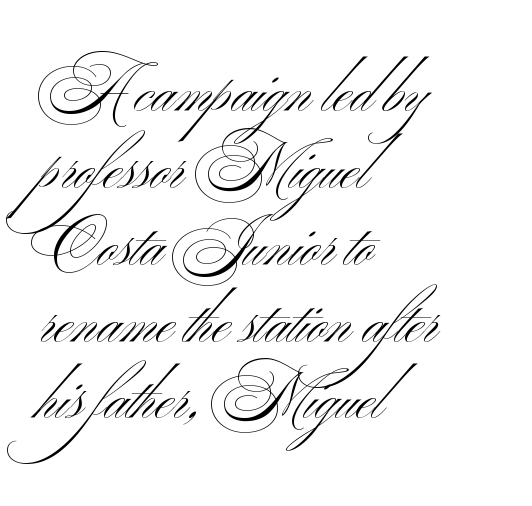
Q: Is the text bold? A: No.
Q: Is the typeface a serif or a sans-serif typeface? A: Sans-serif.
Q: Is the text underlined? A: No.
Q: How is the paragraph aligned? A: Left-aligned.
Q: Is the spacing between letters normal or unusually wide? A: Normal.
Q: Is the spacing between lines tight, normal or loose? A: Normal.
Q: Width (condensed, normal, or wide)? A: Wide.
Q: Stroke contrast? A: Medium.
Q: x-height? A: Small.
Q: Monospaced? A: No.
